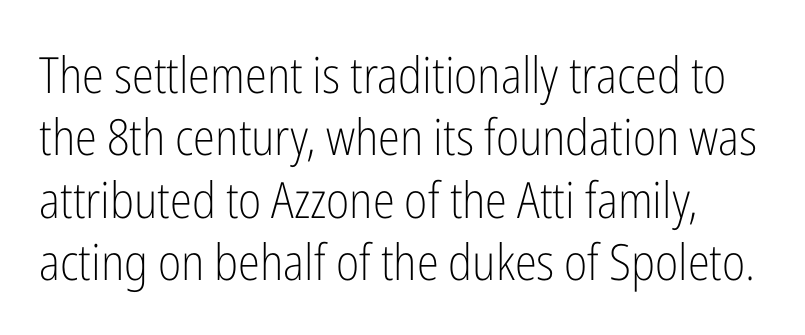
{"serif": "no", "italic": "no", "bold": "no", "weight": "light", "width": "condensed", "stroke_contrast": "low", "x_height": "medium", "monospaced": "no", "underline": "no", "line_spacing": "normal", "line_spacing_ratio": 1.25, "letter_spacing": "normal", "letter_spacing_em": 0.0, "glyph_px": 50}
